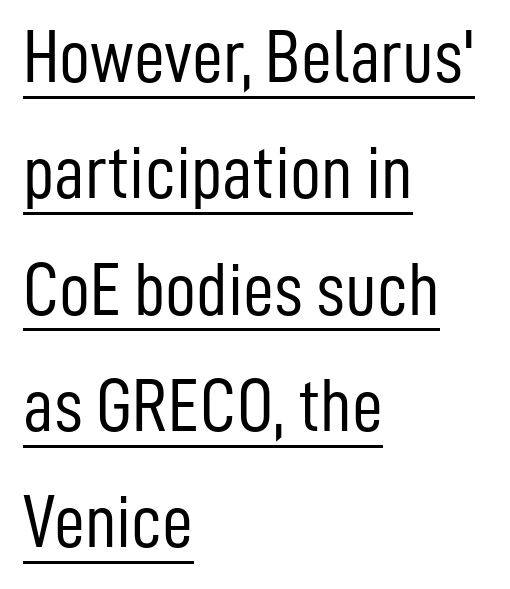
The image shows 76 px light, condensed sans-serif type, upright; set left-aligned, normal line spacing (1.53x), normal letter spacing, underlined; low stroke contrast and a medium x-height.
